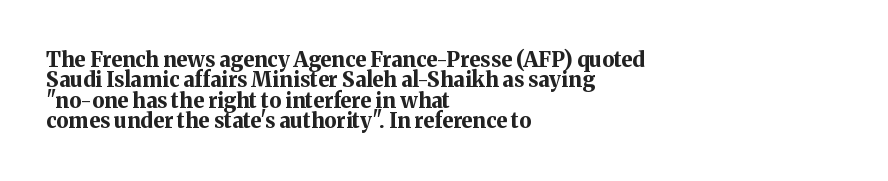
{"italic": "no", "bold": "yes", "underline": "no", "align": "left", "line_spacing": "tight", "line_spacing_ratio": 0.97, "letter_spacing": "normal", "letter_spacing_em": 0.0, "glyph_px": 21}
